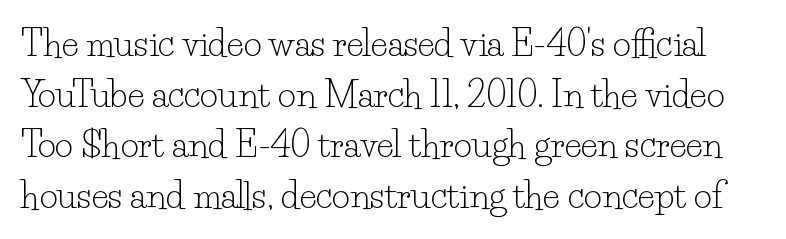
Students, note that the glyphs here touch the page at normal intervals. Each letter's strokes conclude with small projecting serifs. Each letter keeps its own natural width here, so spacing adapts to shape. This sample keeps an unexceptional amount of space between lines.
